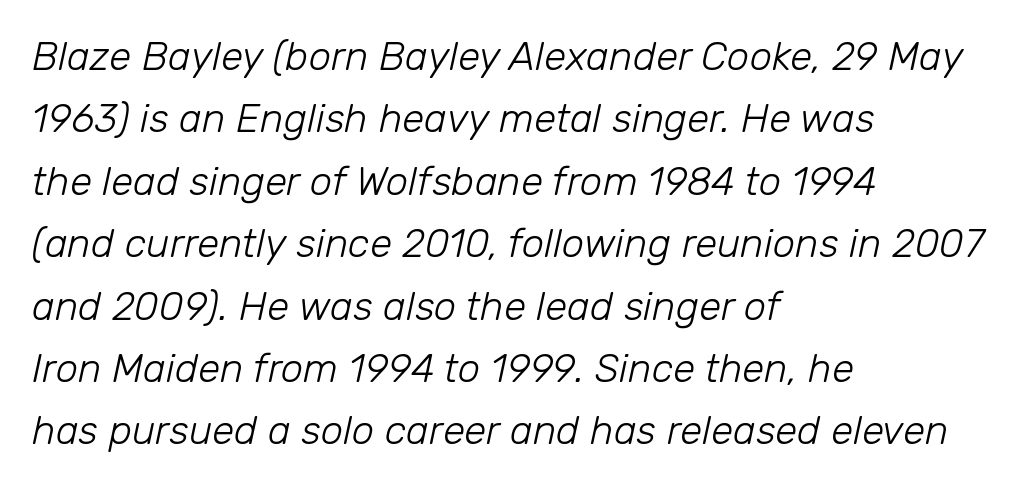
Q: Is the text bold? A: No.
Q: Is the text italic (slanted)? A: Yes, it leans right by about 12 degrees.
Q: Is the text underlined? A: No.
Q: How is the paragraph aligned? A: Left-aligned.
Q: Is the spacing between letters normal or unusually wide? A: Normal.
Q: Is the spacing between lines tight, normal or loose? A: Normal.
Q: Width (condensed, normal, or wide)? A: Normal.
Q: Stroke contrast? A: Low.
Q: x-height? A: Medium.
Q: Monospaced? A: No.
